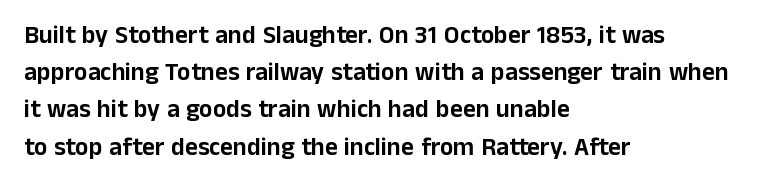
The image shows 25 px text type, upright; set left-aligned, normal line spacing (1.49x), normal letter spacing, not underlined.
